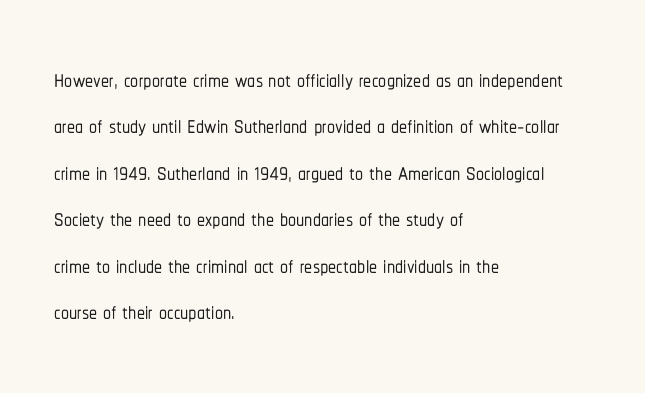
The image shows 32 px condensed sans-serif type, upright; set left-aligned, normal line spacing (1.45x), normal letter spacing, not underlined; low stroke contrast and a medium x-height.
